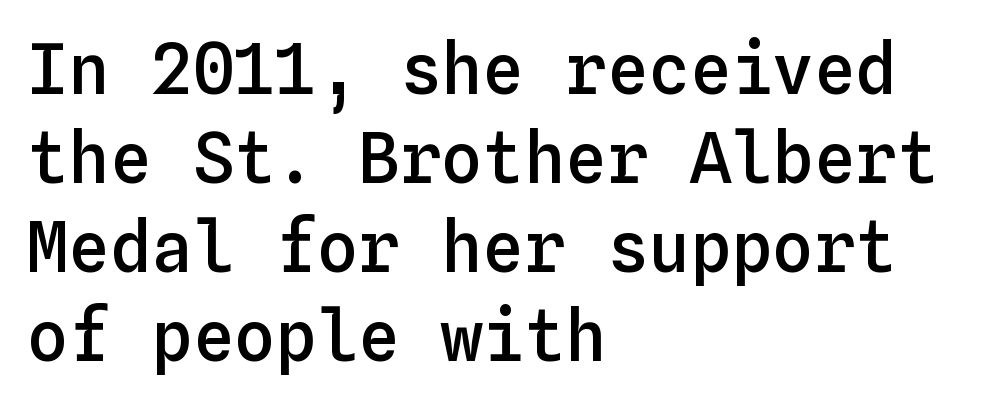
The letters stand straight up with perfectly vertical stems. In terms of weight, the rendering is demibold, just under bold. Note the uniform advance width — an 'i' takes as much space as an 'm'. Quick note: underline off. What's the leading like? Ordinary, nothing unusual.
